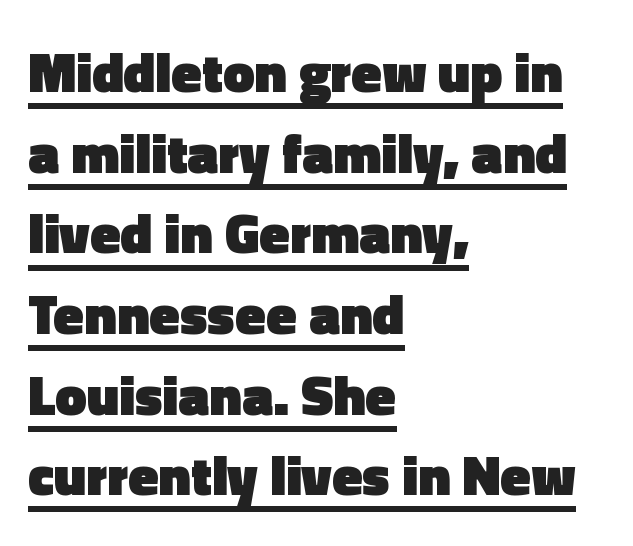
Q: Is the text bold? A: Yes.
Q: Is the text italic (slanted)? A: No, it is upright.
Q: Is the typeface a serif or a sans-serif typeface? A: Sans-serif.
Q: Is the text underlined? A: Yes.
Q: How is the paragraph aligned? A: Left-aligned.
Q: Is the spacing between letters normal or unusually wide? A: Normal.
Q: Is the spacing between lines tight, normal or loose? A: Normal.
Q: Width (condensed, normal, or wide)? A: Normal.
Q: x-height? A: Medium.
Q: Monospaced? A: No.
